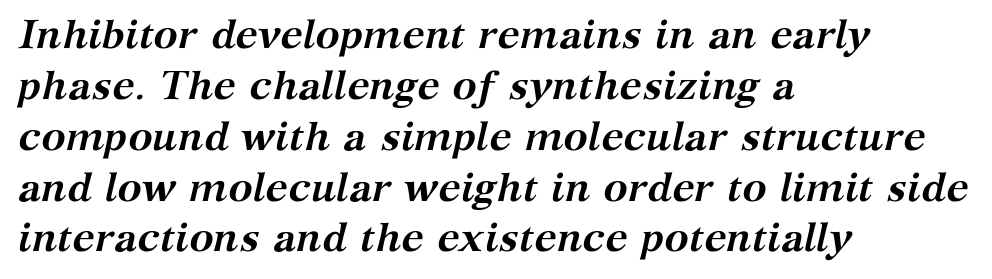
Q: Is the text bold? A: Yes.
Q: Is the text italic (slanted)? A: Yes, it leans right by about 12 degrees.
Q: Is the typeface a serif or a sans-serif typeface? A: Serif.
Q: Is the text underlined? A: No.
Q: How is the paragraph aligned? A: Left-aligned.
Q: Is the spacing between letters normal or unusually wide? A: Normal.
Q: Width (condensed, normal, or wide)? A: Normal.
Q: Stroke contrast? A: Medium.
Q: x-height? A: Medium.
Q: Monospaced? A: No.
